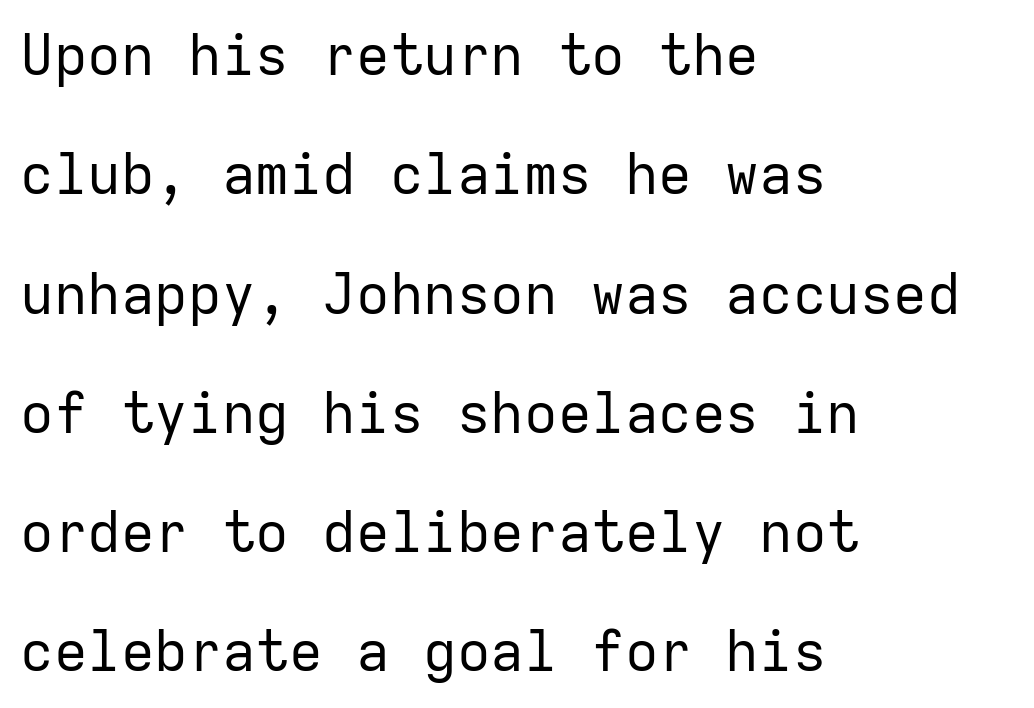
The image shows 56 px regular-weight sans-serif type, upright, monospaced; set left-aligned, loose line spacing (2.13x), normal letter spacing, not underlined; low stroke contrast and a medium x-height.
